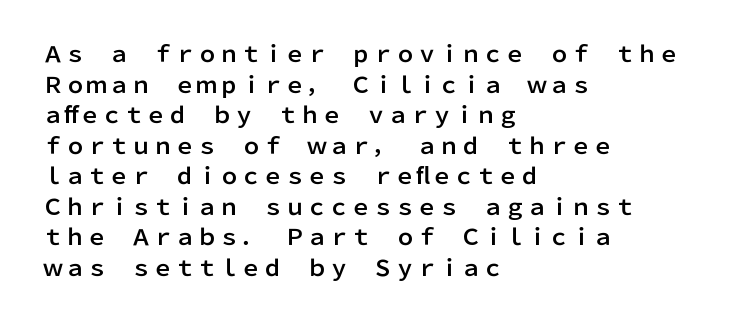
The image shows 22 px text type, upright; set left-aligned, normal line spacing (1.39x), normal letter spacing, not underlined.
